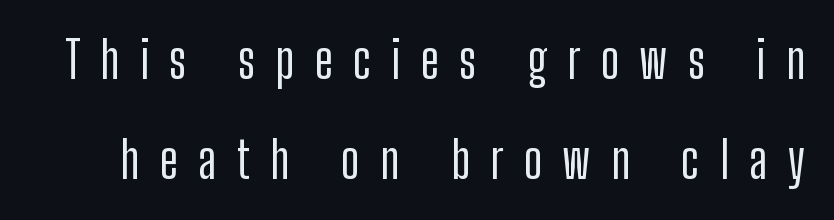
{"serif": "no", "italic": "no", "width": "condensed", "stroke_contrast": "low", "x_height": "medium", "monospaced": "no", "underline": "no", "line_spacing": "loose", "line_spacing_ratio": 2.01, "letter_spacing": "wide", "letter_spacing_em": 0.41, "glyph_px": 50}
